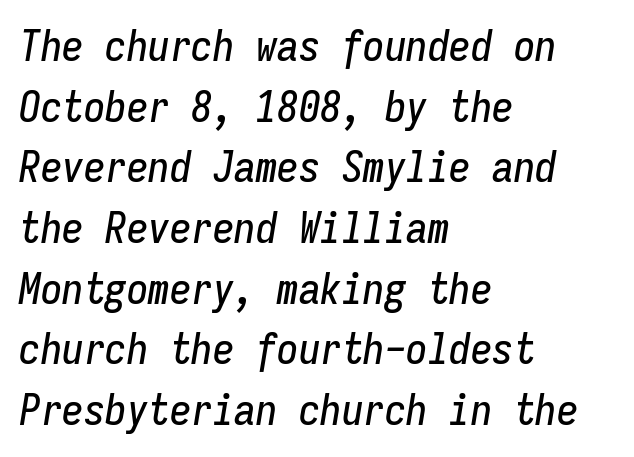
This rendering uses left alignment, leaving the right contour irregular. Beneath every word, the page is bare. Students, observe: this is what conventionally led text looks like. Do the characters align in a grid? Yes, the font is monospaced. Style check: oblique.
